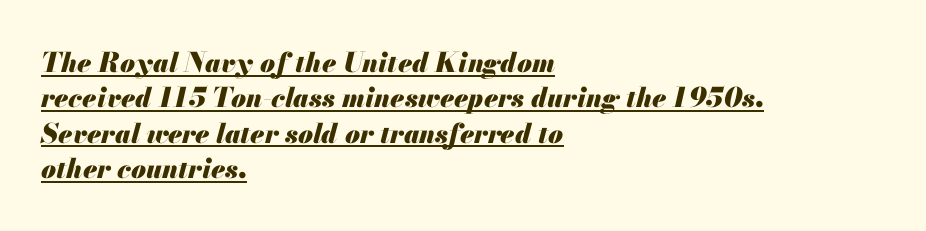
{"italic": "yes", "lean": "right", "slant_degrees": 13, "bold": "yes", "underline": "yes", "align": "left", "line_spacing": "normal", "line_spacing_ratio": 1.31, "letter_spacing": "normal", "letter_spacing_em": 0.0, "glyph_px": 27}
